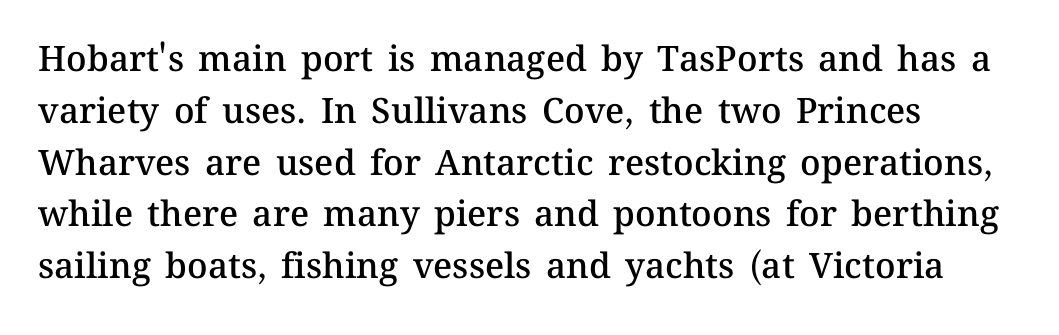
The image shows 35 px semibold type, upright; set left-aligned, normal line spacing (1.48x), normal letter spacing, not underlined; medium stroke contrast and a medium x-height.
